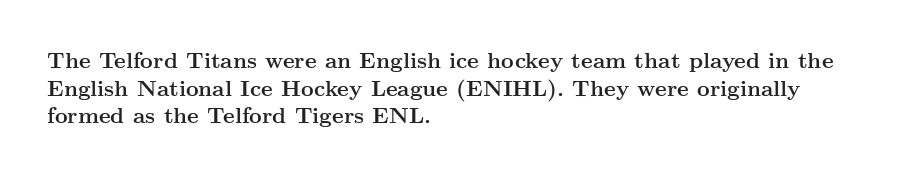
These words are printed bold, with thick strokes throughout. The string is rendered with underlining switched off. What's the leading like? Ordinary, nothing unusual. Tracking value appears to be zero — textbook default spacing. This rendering uses left alignment, leaving the right contour irregular. Every stem runs plumb, perpendicular to the baseline.
